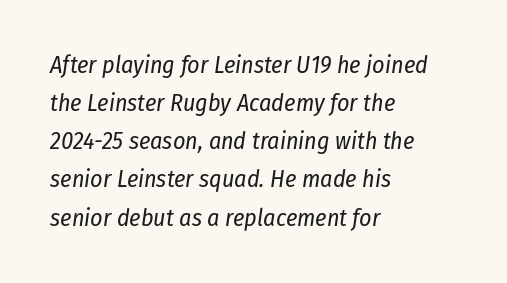
{"italic": "yes", "lean": "right", "slant_degrees": 8, "bold": "no", "underline": "no", "align": "left", "line_spacing": "normal", "line_spacing_ratio": 1.59, "letter_spacing": "normal", "letter_spacing_em": 0.0, "glyph_px": 24}
